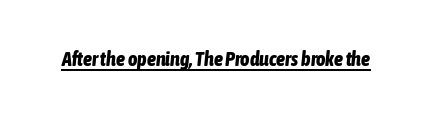
Q: Is the text bold? A: Yes.
Q: Is the text italic (slanted)? A: Yes, it leans right by about 6 degrees.
Q: Is the text underlined? A: Yes.
Q: Is the spacing between letters normal or unusually wide? A: Normal.
